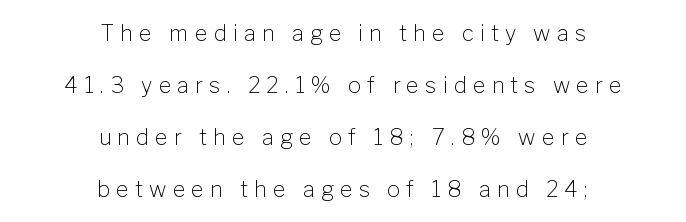
Glyph-to-glyph distance is far greater than everyday printed text. A roman cut, with each character standing at attention. The space between consecutive lines is lavish. The gap between lines stays unmarked. Ink coverage per letter is moderate at most. Typeset on center — no edge is straight.
